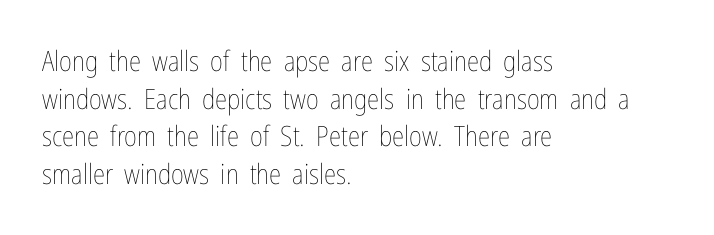
{"italic": "no", "bold": "no", "weight": "thin", "width": "condensed", "stroke_contrast": "low", "x_height": "medium", "monospaced": "no", "underline": "no", "align": "left", "line_spacing": "normal", "line_spacing_ratio": 1.34, "letter_spacing": "normal", "letter_spacing_em": 0.0, "glyph_px": 28}
